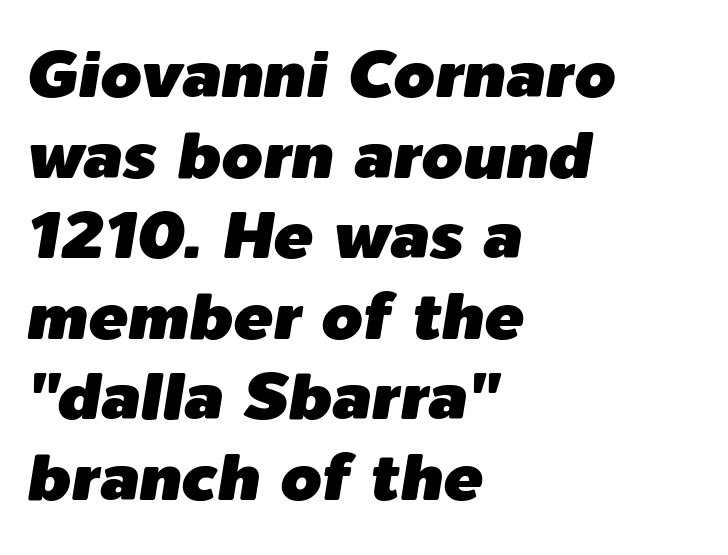
Q: Is the text italic (slanted)? A: Yes, it leans right by about 9 degrees.
Q: Is the text underlined? A: No.
Q: How is the paragraph aligned? A: Left-aligned.
Q: Is the spacing between letters normal or unusually wide? A: Normal.
Q: Width (condensed, normal, or wide)? A: Normal.
Q: Stroke contrast? A: Low.
Q: x-height? A: Medium.
Q: Monospaced? A: No.
